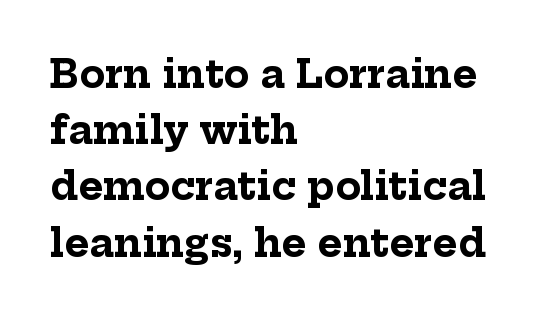
The image shows 38 px bold serif type, upright; set left-aligned, normal line spacing (1.48x), normal letter spacing, not underlined; low stroke contrast and a medium x-height.
